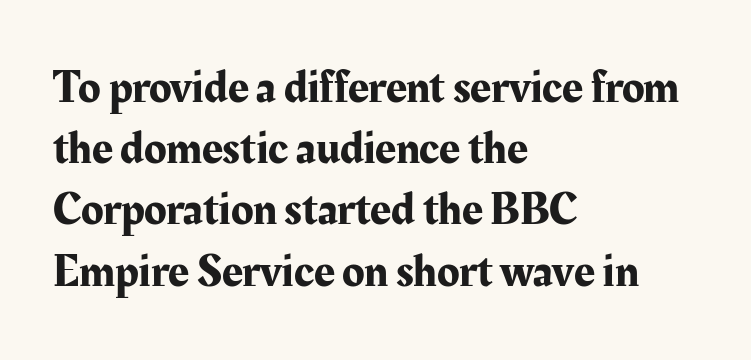
Q: Is the text italic (slanted)? A: No, it is upright.
Q: Is the typeface a serif or a sans-serif typeface? A: Serif.
Q: Is the text underlined? A: No.
Q: How is the paragraph aligned? A: Left-aligned.
Q: Is the spacing between letters normal or unusually wide? A: Normal.
Q: Is the spacing between lines tight, normal or loose? A: Normal.
Q: Width (condensed, normal, or wide)? A: Normal.
Q: Stroke contrast? A: Medium.
Q: x-height? A: Medium.
Q: Monospaced? A: No.
